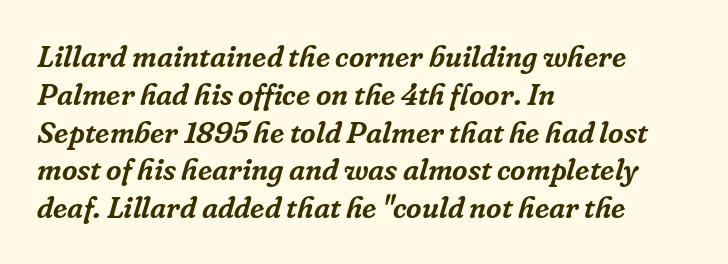
Q: Is the text italic (slanted)? A: Yes, it leans right by about 16 degrees.
Q: Is the typeface a serif or a sans-serif typeface? A: Serif.
Q: Is the text underlined? A: No.
Q: How is the paragraph aligned? A: Left-aligned.
Q: Is the spacing between letters normal or unusually wide? A: Normal.
Q: Is the spacing between lines tight, normal or loose? A: Normal.
Q: Width (condensed, normal, or wide)? A: Normal.
Q: Stroke contrast? A: Low.
Q: x-height? A: Medium.
Q: Monospaced? A: No.
